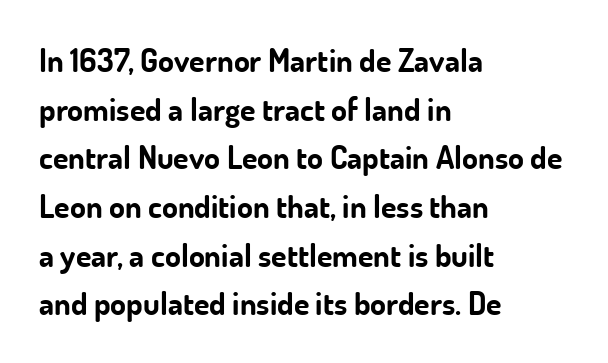
{"serif": "no", "italic": "no", "bold": "yes", "weight": "bold", "width": "normal", "stroke_contrast": "low", "x_height": "small", "monospaced": "no", "underline": "no", "align": "left", "line_spacing": "normal", "line_spacing_ratio": 1.52, "letter_spacing": "normal", "letter_spacing_em": 0.0, "glyph_px": 32}
